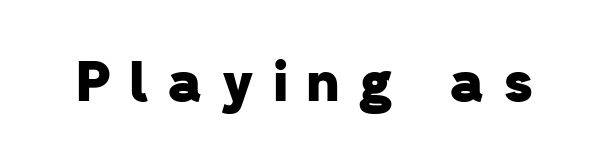
Q: Is the text bold? A: Yes.
Q: Is the typeface a serif or a sans-serif typeface? A: Sans-serif.
Q: Is the text underlined? A: No.
Q: Is the spacing between letters normal or unusually wide? A: Unusually wide.
Q: Width (condensed, normal, or wide)? A: Normal.
Q: Stroke contrast? A: Low.
Q: x-height? A: Medium.
Q: Monospaced? A: No.
